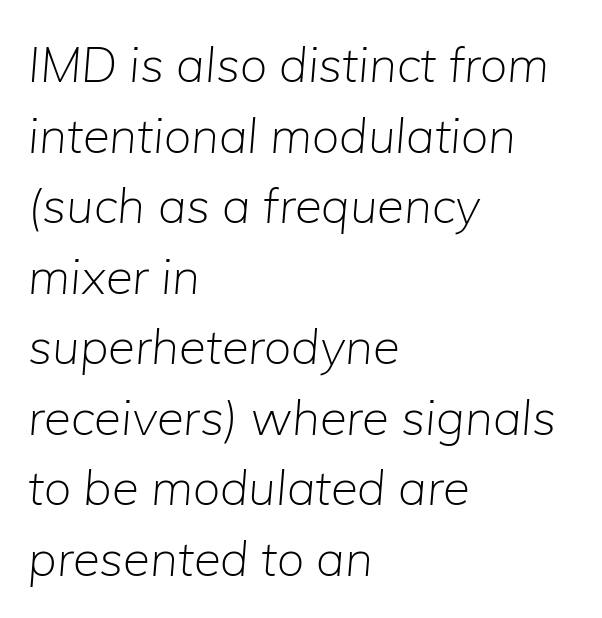
Q: Is the text bold? A: No.
Q: Is the text italic (slanted)? A: Yes, it leans right by about 5 degrees.
Q: Is the text underlined? A: No.
Q: How is the paragraph aligned? A: Left-aligned.
Q: Is the spacing between letters normal or unusually wide? A: Normal.
Q: Is the spacing between lines tight, normal or loose? A: Normal.
Q: Width (condensed, normal, or wide)? A: Normal.
Q: Stroke contrast? A: Low.
Q: x-height? A: Medium.
Q: Monospaced? A: No.
